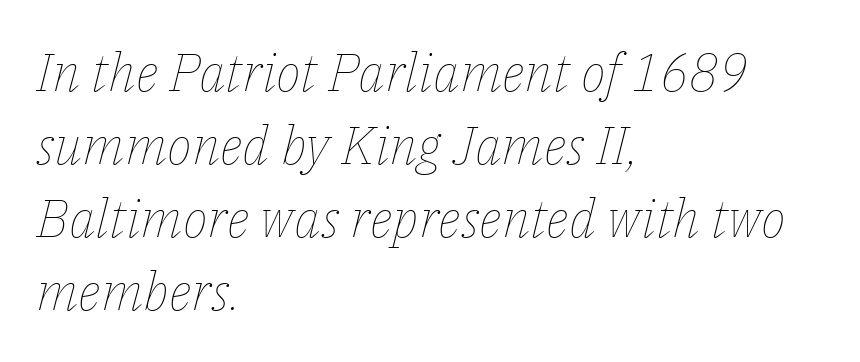
The image shows 53 px thin type, italic (leaning right); set left-aligned, normal line spacing (1.38x), normal letter spacing, not underlined; low stroke contrast and a medium x-height.
